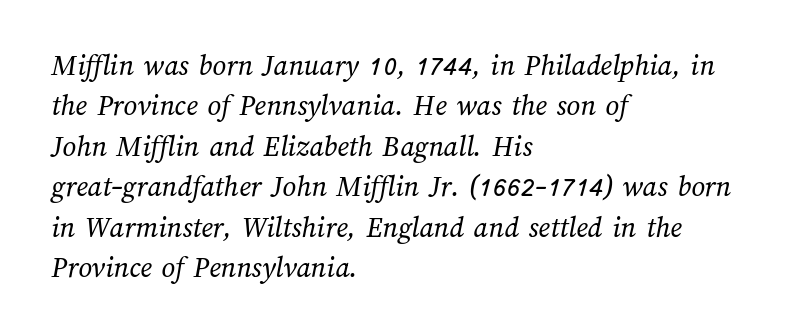
If you drew a ruler down the left edge, every line would touch it. Compared with typical paragraphs, the rows here are spaced about the same. The strokes carry an ordinary text weight at most. The rendering uses natural spacing where letterforms have individual widths.
